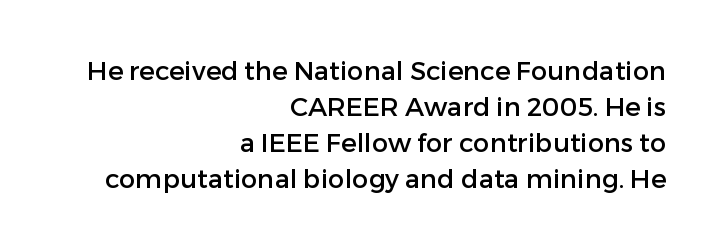
{"italic": "no", "underline": "no", "align": "right", "line_spacing": "normal", "line_spacing_ratio": 1.38, "letter_spacing": "normal", "letter_spacing_em": 0.0, "glyph_px": 26}
